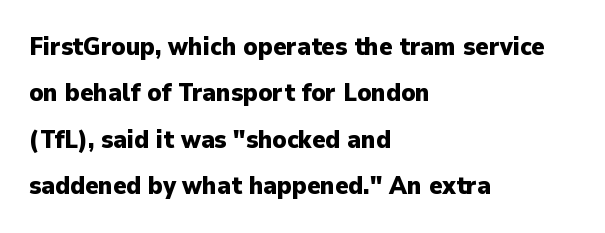
The image shows 25 px bold type, upright; set left-aligned, line spacing 1.86x, normal letter spacing, not underlined.
